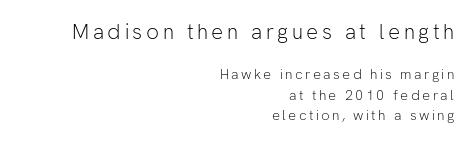
{"italic": "no", "bold": "no", "underline": "no", "align": "right", "line_spacing": "normal", "line_spacing_ratio": 1.46, "larger_block": "first", "size_ratio": 1.5, "glyph_px": 21}
